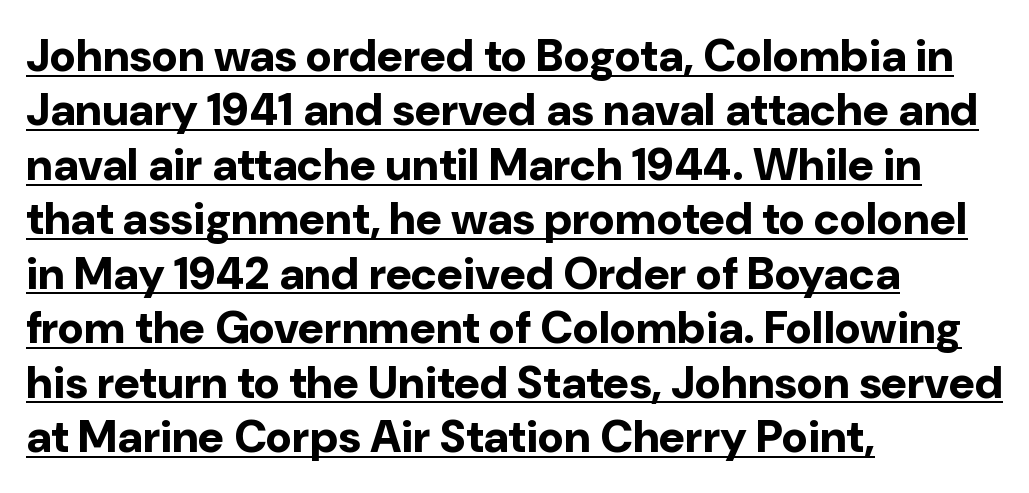
In designer terms, the underline attribute is active on this setting. The strokes are fattened all the way to bold. Here the designer chose a conventional face with non-uniform glyph widths. The typesetter chose a ragged-right arrangement here.
